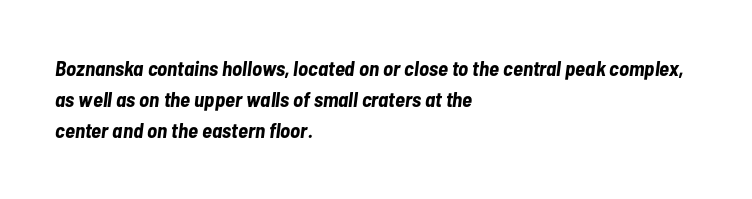
Every character sits at an angle, as italics do. Bold? Absolutely — the strokes are thick and heavy. The baseline area is clear. The rendering uses a moderate line-height, typical for paragraphs. Alignment: flush left.
